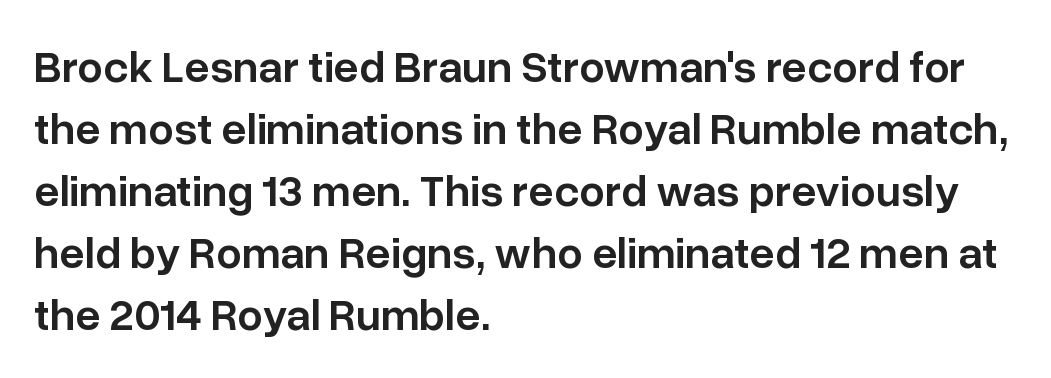
The space between consecutive lines is moderate. The rendering shows plain stroke endings on the letterforms — a sans-serif design. Character widths vary here, with narrow letters taking less room than wide ones. A semibold gives these letters moderate extra thickness, short of bold.
